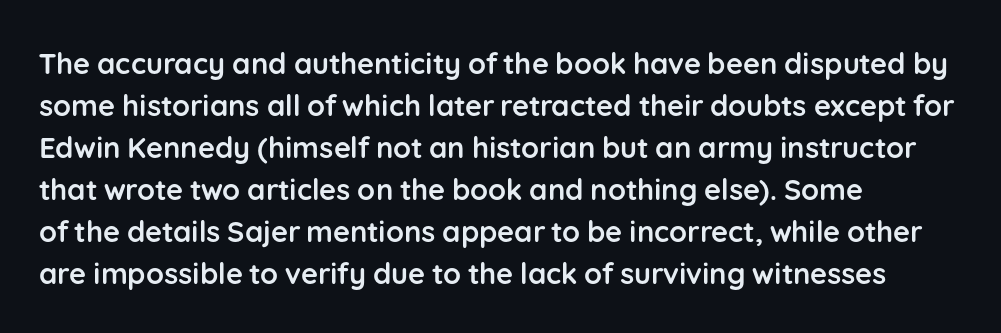
Beneath every word, the page is bare. The line texture is even and compact thanks to regular tracking. To sum up the face: it is a sans, with no serifs. Note the varied advance widths — an 'i' is clearly narrower than an 'm'. Line beginnings align vertically; line endings do not. The letters are bold, with thick, heavy strokes.
